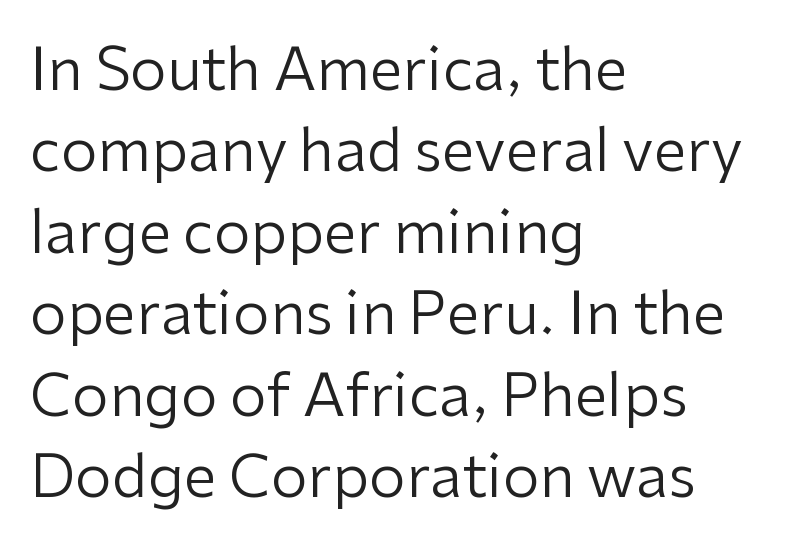
Alignment: flush left. This block has exactly the height ordinary leading produces. Vertical strokes here are truly vertical. The text was rendered using a sans face with plain stroke endings.
